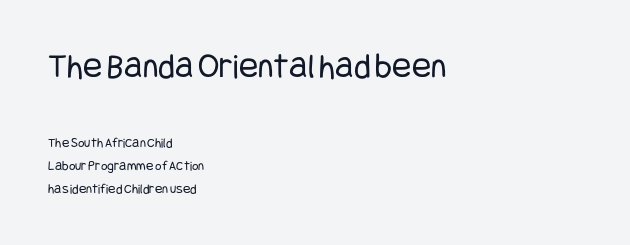
The image shows 36 px regular-weight, condensed sans-serif type, upright; set left-aligned, normal line spacing (1.63x), normal letter spacing, not underlined; the first (top) block is 2.57x larger; low stroke contrast and a large x-height.
